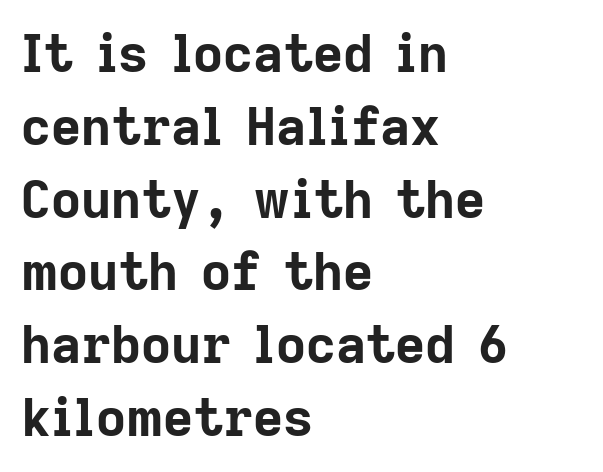
Q: Is the text bold? A: Yes.
Q: Is the text italic (slanted)? A: No, it is upright.
Q: Is the typeface a serif or a sans-serif typeface? A: Sans-serif.
Q: Is the text underlined? A: No.
Q: How is the paragraph aligned? A: Left-aligned.
Q: Is the spacing between letters normal or unusually wide? A: Normal.
Q: Is the spacing between lines tight, normal or loose? A: Normal.
Q: Width (condensed, normal, or wide)? A: Normal.
Q: Stroke contrast? A: Low.
Q: x-height? A: Medium.
Q: Monospaced? A: No.
